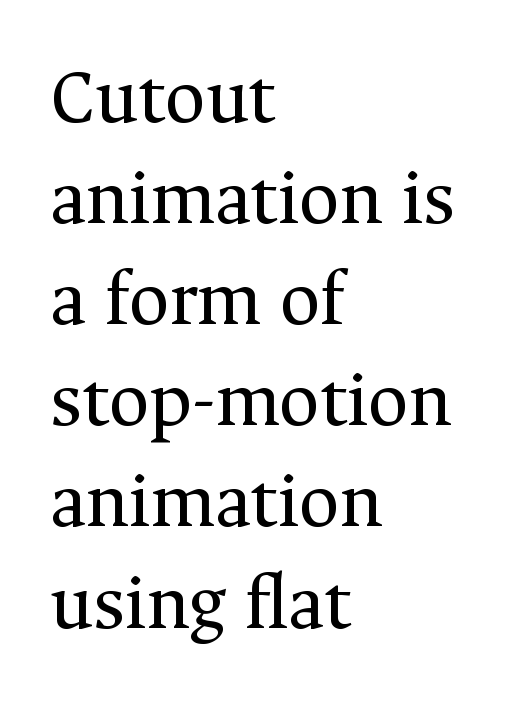
Think of a printed novel: that variable character pitch is what you see here. Students, observe: this is what conventionally led text looks like. Style check: upright. Unbolded letterforms with no extra heft. Are there feet on the stems? There are — it's a serif. The zone under the glyphs is completely vacant.
